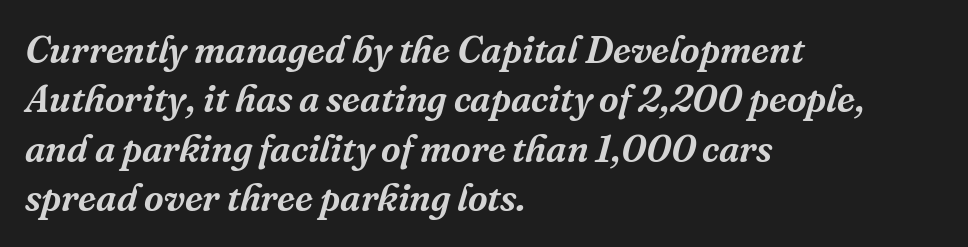
{"serif": "yes", "italic": "yes", "lean": "right", "slant_degrees": 16, "width": "normal", "stroke_contrast": "medium", "x_height": "medium", "monospaced": "no", "underline": "no", "align": "left", "line_spacing": "normal", "line_spacing_ratio": 1.3, "letter_spacing": "normal", "letter_spacing_em": 0.0, "glyph_px": 38}
